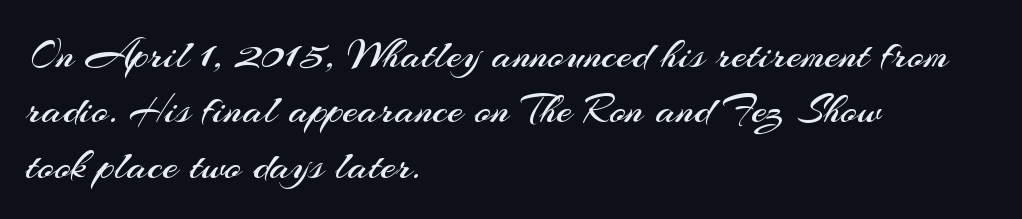
Stems here are at most as thick as an everyday book face. Vertically, the passage feels balanced, rows spaced as you'd expect. Here the designer chose a conventional face with non-uniform glyph widths. The font family rendered here belongs to the sans-serif group.
